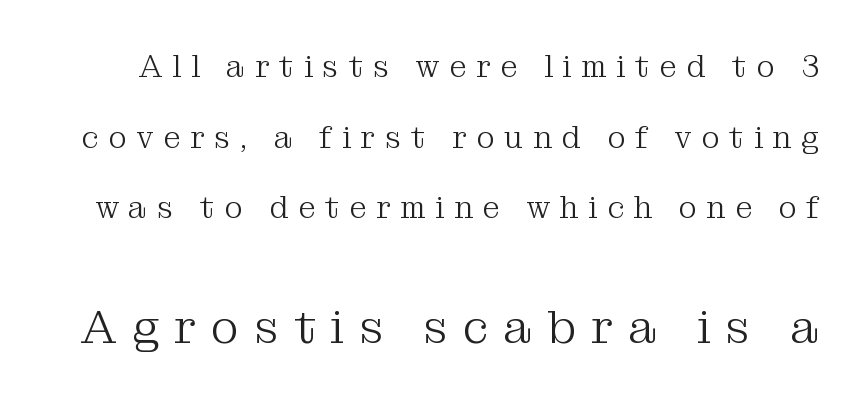
The image shows 47 px light serif type, upright; set loose line spacing (2.28x), unusually wide letter spacing (+0.32 em), not underlined; the second (bottom) block is 1.52x larger; medium stroke contrast and a medium x-height.
